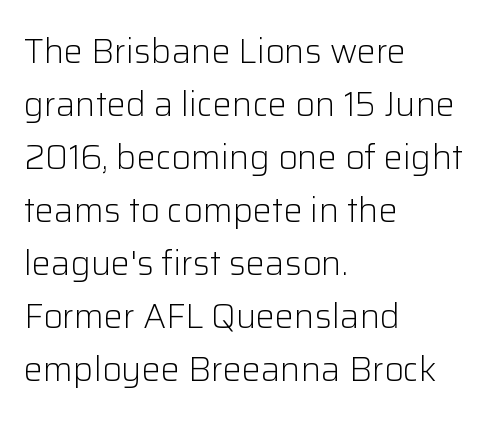
The rendering uses a moderate line-height, typical for paragraphs. Typeset ragged right — the left edge is the straight one. Designer's note — italics off, roman on. A light-to-regular cut is what we see here. The face used here is proportionally spaced, like ordinary book or web type. To sum up the face: it is a sans, with no serifs.
